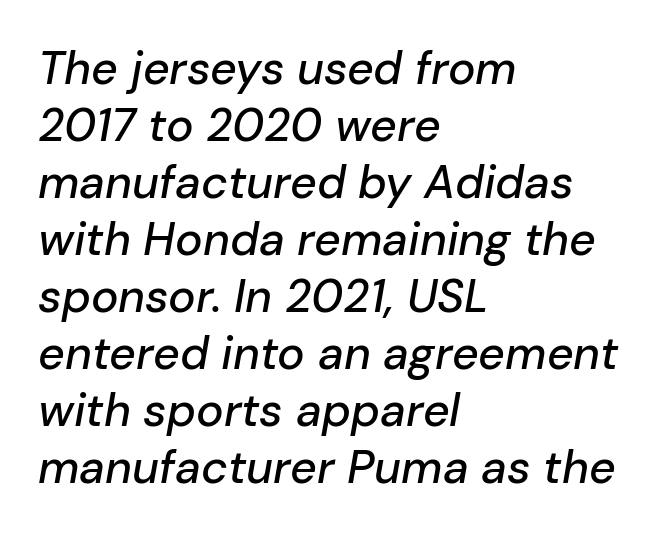
Check the space under the baseline: it is left empty. Short and long lines alike share a common starting point at left. Words appear dense and cohesive because spacing is normal. This sample has the flowing, uneven cadence of proportional lettering.
